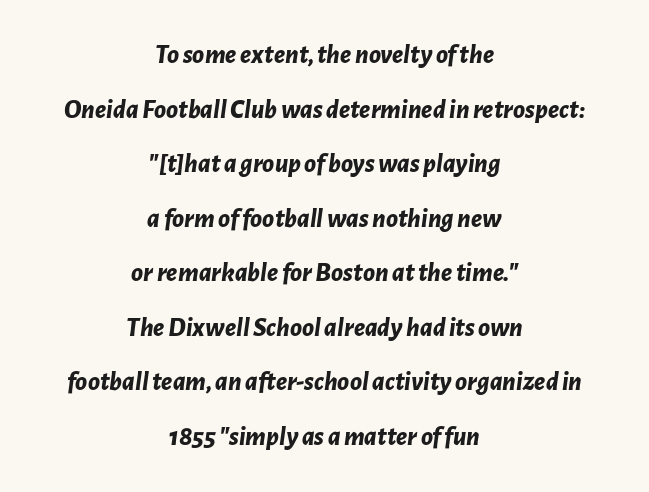
Here the glyphs are tracked normally, forming tight word shapes. The baseline area is clear. The font's italic variant was chosen for this text. Where is the straight margin? There isn't one; the lines are centered.
